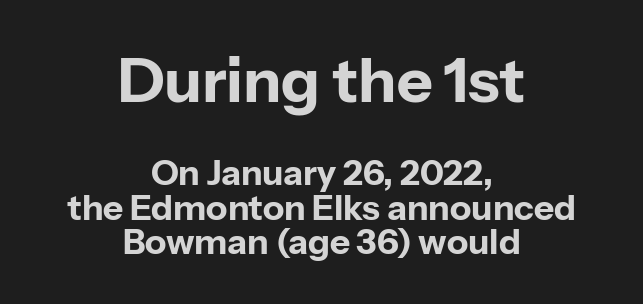
{"serif": "no", "italic": "no", "bold": "yes", "weight": "bold", "width": "normal", "stroke_contrast": "low", "x_height": "medium", "monospaced": "no", "underline": "no", "align": "center", "line_spacing": "tight", "line_spacing_ratio": 0.98, "letter_spacing": "normal", "letter_spacing_em": 0.0, "larger_block": "first", "size_ratio": 1.77, "glyph_px": 62}
